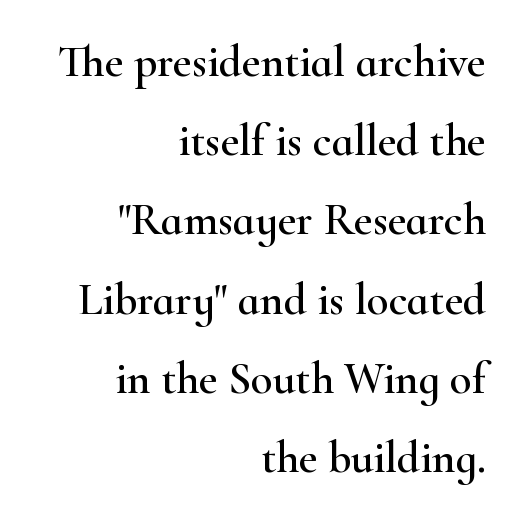
Has an underline been added? It has not. Which margin do the lines hug? The right one — the left edge is uneven. Short note: letters normally spaced. To sum up the face: it has serifs. Ascenders rise straight up at ninety degrees. Here the designer chose a conventional face with non-uniform glyph widths.
